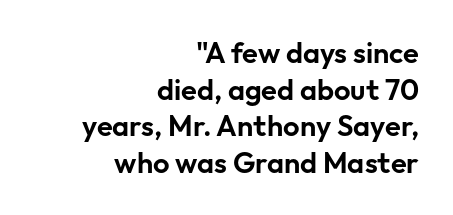
The image shows 29 px sans-serif type, upright; set right-aligned, normal line spacing (1.26x), normal letter spacing, not underlined; low stroke contrast and a medium x-height.
